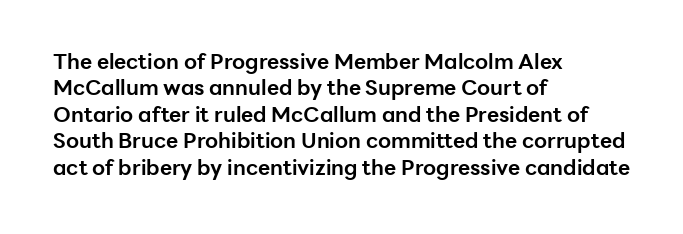
Q: Is the text bold? A: Yes.
Q: Is the text italic (slanted)? A: No, it is upright.
Q: Is the text underlined? A: No.
Q: How is the paragraph aligned? A: Left-aligned.
Q: Is the spacing between letters normal or unusually wide? A: Normal.
Q: Is the spacing between lines tight, normal or loose? A: Normal.
